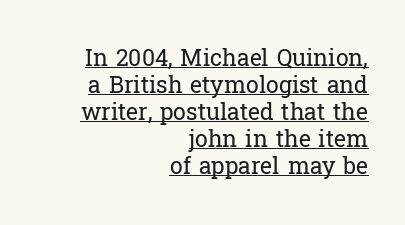
Q: Is the text bold? A: No.
Q: Is the text italic (slanted)? A: No, it is upright.
Q: Is the text underlined? A: Yes.
Q: How is the paragraph aligned? A: Right-aligned.
Q: Is the spacing between letters normal or unusually wide? A: Normal.
